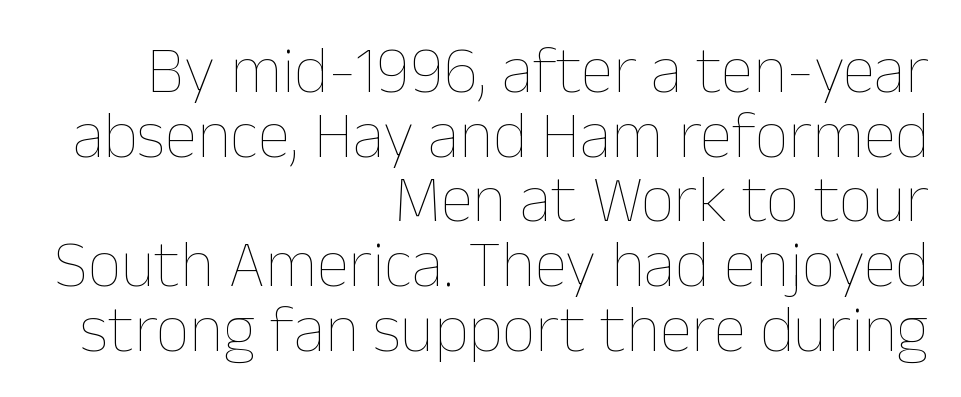
{"italic": "no", "bold": "no", "weight": "thin", "width": "normal", "stroke_contrast": "low", "x_height": "medium", "monospaced": "no", "underline": "no", "align": "right", "line_spacing": "tight", "line_spacing_ratio": 0.98, "letter_spacing": "normal", "letter_spacing_em": 0.0, "glyph_px": 66}
